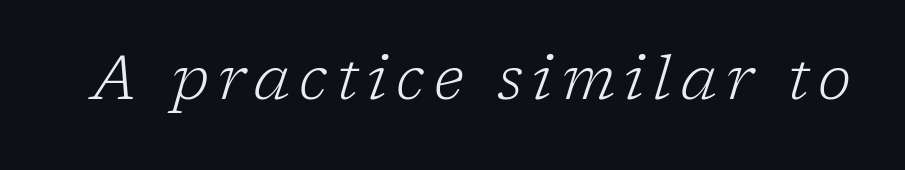
Descenders hang freely into open space. No chunkiness to these letters — they're not bold. This is oblique type, the kind used for emphasis or titles. Looks like regular typesetting: each glyph gets only the width it needs. In terms of letterform style, serifs are clearly present.
